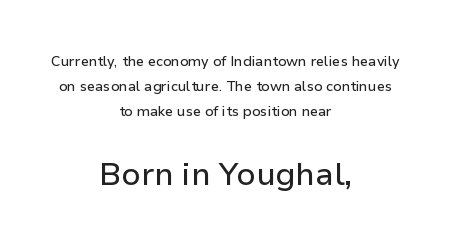
The rag falls on both sides of this text block equally. A typesetter would label this face a sans. Every character sits straight up, as roman type does. Tracking value appears to be zero — textbook default spacing.
